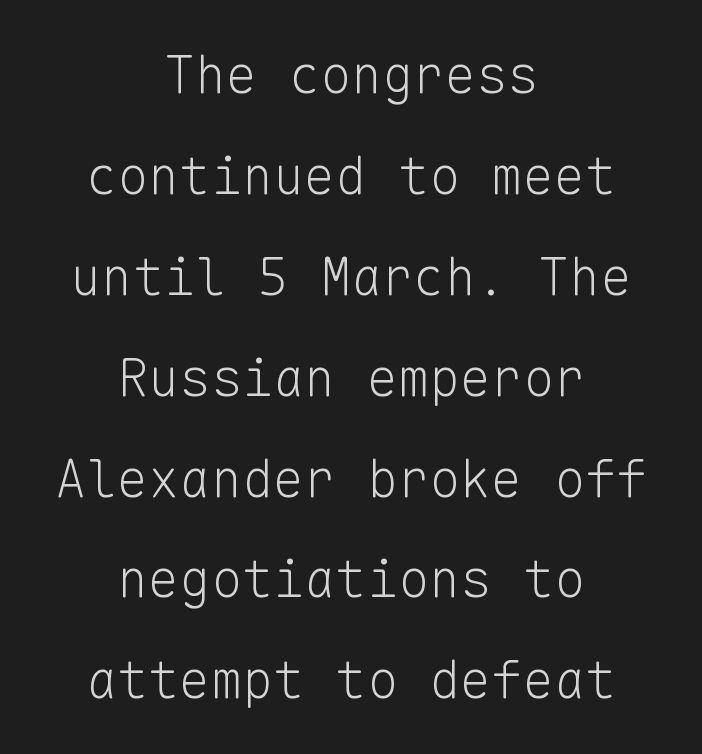
Nothing sits at the stroke ends, so this counts as sans-serif. The whitespace from short lines is split evenly between both sides. The face used here is monospaced, like something from a code editor. Here the glyphs are tracked normally, forming tight word shapes.
